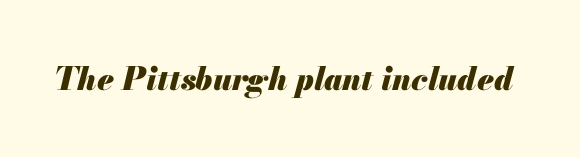
Q: Is the text bold? A: Yes.
Q: Is the text italic (slanted)? A: Yes, it leans right by about 13 degrees.
Q: Is the text underlined? A: No.
Q: Is the spacing between letters normal or unusually wide? A: Normal.
Q: Width (condensed, normal, or wide)? A: Normal.
Q: Stroke contrast? A: Medium.
Q: x-height? A: Small.
Q: Monospaced? A: No.
